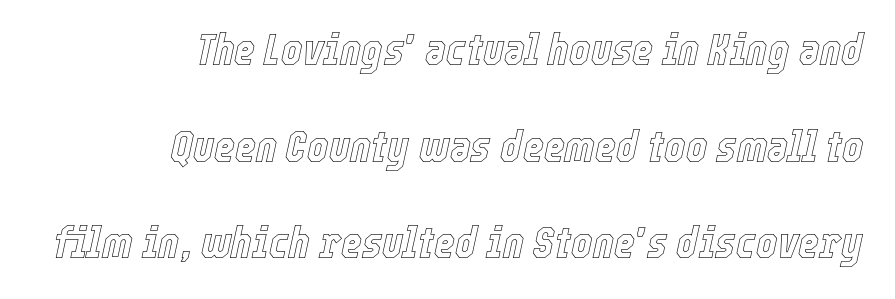
The image shows 45 px condensed type, italic (leaning right); set right-aligned, loose line spacing (2.15x), normal letter spacing, not underlined; a medium x-height.
